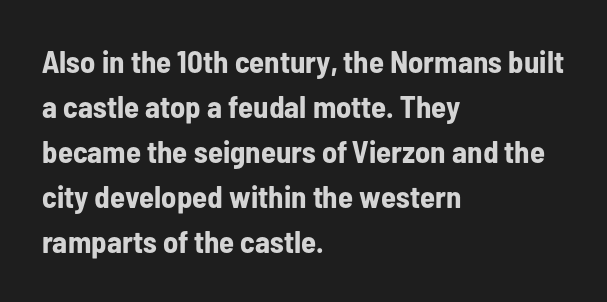
Q: Is the text bold? A: Yes.
Q: Is the text italic (slanted)? A: No, it is upright.
Q: Is the typeface a serif or a sans-serif typeface? A: Sans-serif.
Q: Is the text underlined? A: No.
Q: How is the paragraph aligned? A: Left-aligned.
Q: Is the spacing between letters normal or unusually wide? A: Normal.
Q: Is the spacing between lines tight, normal or loose? A: Normal.
Q: Width (condensed, normal, or wide)? A: Condensed.
Q: Stroke contrast? A: Low.
Q: x-height? A: Medium.
Q: Monospaced? A: No.
